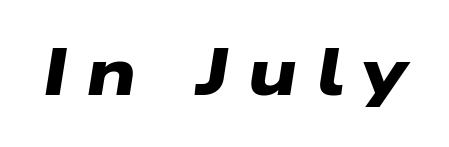
The strokes are fattened all the way to bold. There is plenty of visible air inserted between adjacent glyphs. The typeface chosen for these lines omits serifs. The words here are not underlined. Here the designer chose a conventional face with non-uniform glyph widths.
